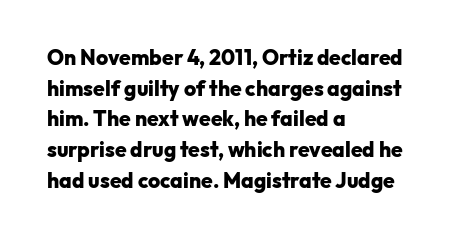
Glyph-to-glyph distance matches everyday printed text. If you drew a line through each stem, it would be perfectly vertical. Horizontal bands of white between lines are of average thickness. Type without underlining. The glyphs have the mass of a bold cut.
